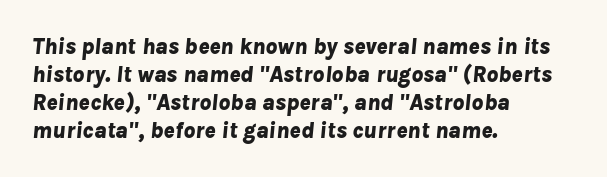
The image shows 23 px bold type, italic (leaning right); set left-aligned, line spacing 1.22x, normal letter spacing, not underlined.
